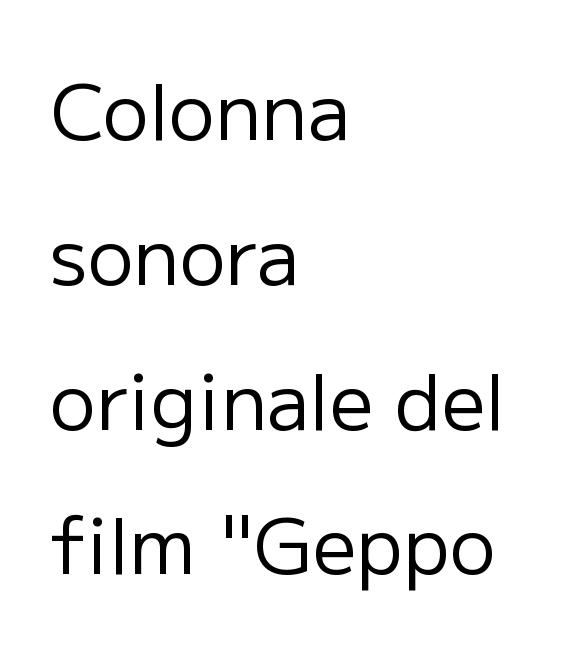
Tall strokes in this sample are plumb rather than angled. The specimen omits any rule beneath the text block's lines. Varying glyph widths throughout — classic text-font behaviour. Left-aligned paragraph, ragged on the right. Standard letterfit; no display-style spreading of the glyphs. You can tell from the bare stems that sans-serif type was used.
